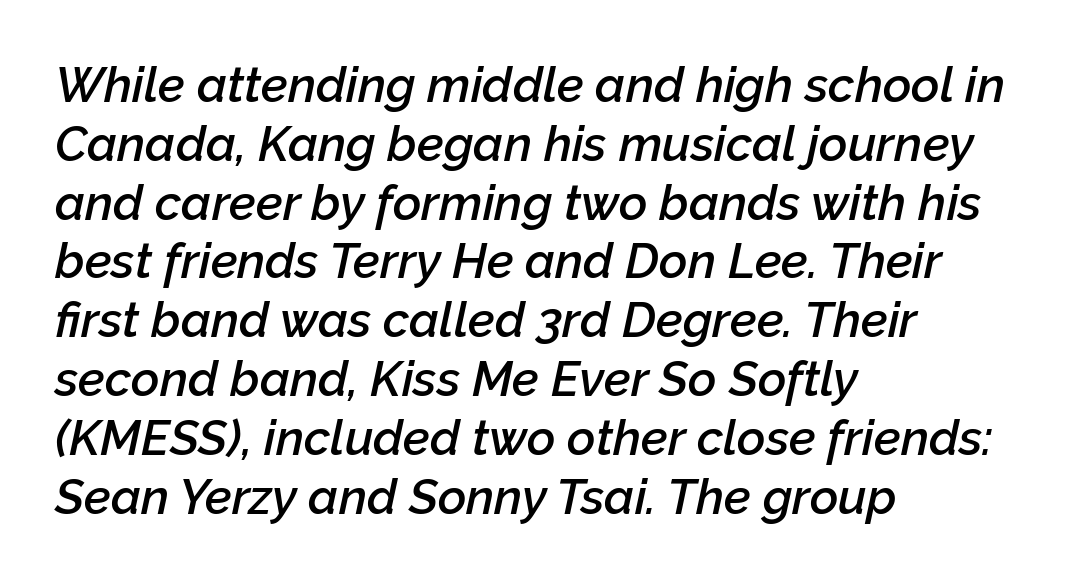
Q: Is the text bold? A: Semi-bold.
Q: Is the text italic (slanted)? A: Yes, it leans right by about 12 degrees.
Q: Is the text underlined? A: No.
Q: How is the paragraph aligned? A: Left-aligned.
Q: Is the spacing between letters normal or unusually wide? A: Normal.
Q: Width (condensed, normal, or wide)? A: Normal.
Q: Stroke contrast? A: Low.
Q: x-height? A: Medium.
Q: Monospaced? A: No.
